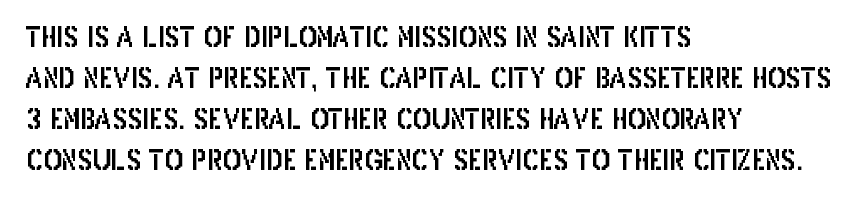
The image shows 27 px text type, upright; set left-aligned, normal line spacing (1.52x), normal letter spacing, not underlined.
